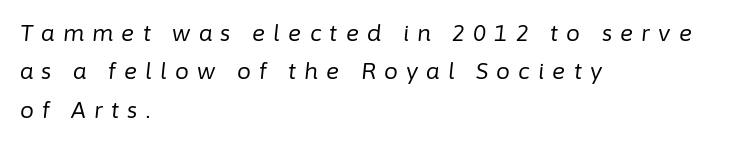
{"italic": "yes", "lean": "right", "slant_degrees": 6, "bold": "no", "underline": "no", "align": "left", "line_spacing_ratio": 1.74, "letter_spacing": "wide", "letter_spacing_em": 0.37, "glyph_px": 22}
